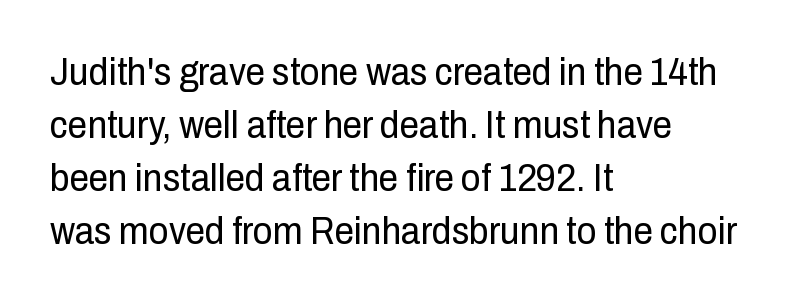
The image shows 39 px regular-weight, condensed sans-serif type, upright; set left-aligned, normal line spacing (1.36x), normal letter spacing, not underlined; low stroke contrast and a medium x-height.
